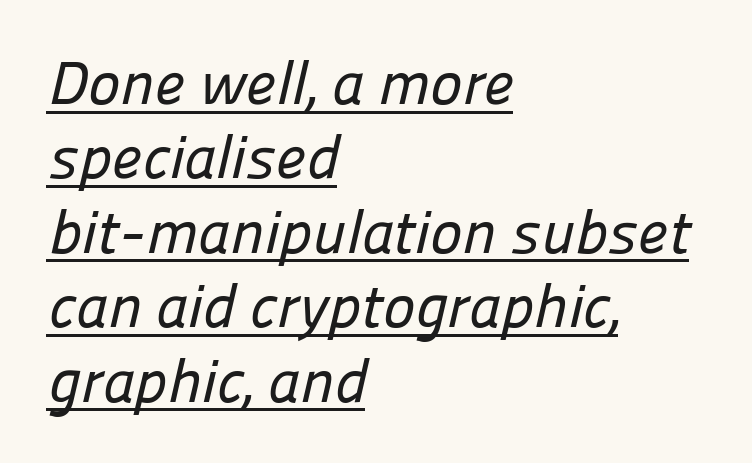
The image shows 61 px sans-serif type; set left-aligned, line spacing 1.22x, normal letter spacing, underlined; low stroke contrast and a medium x-height.
